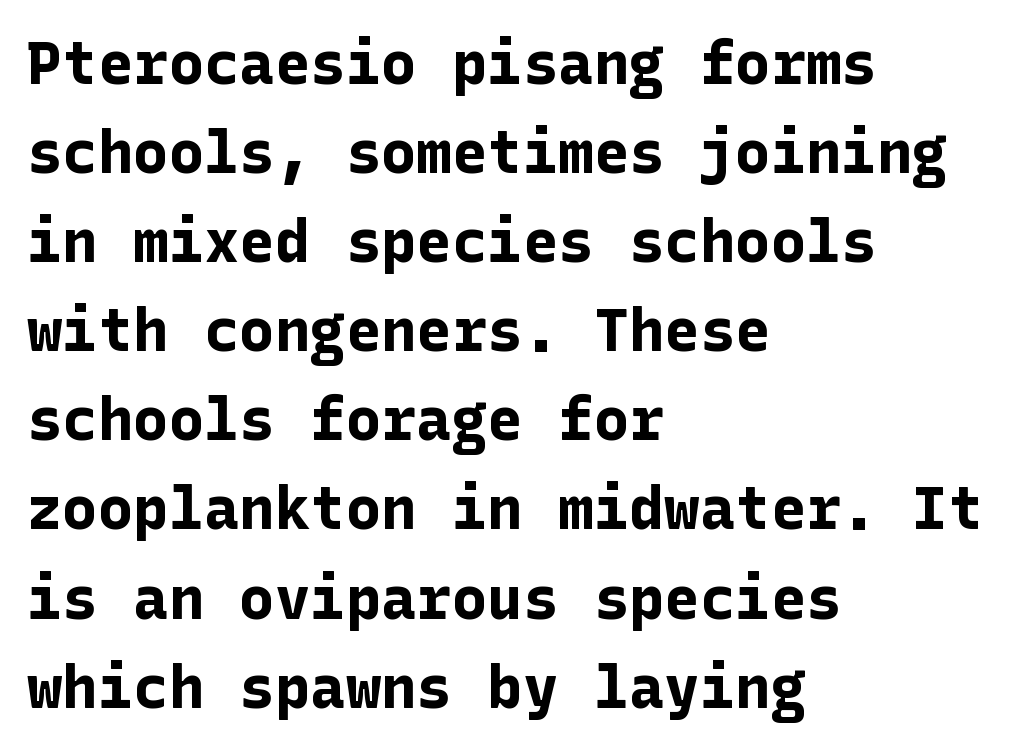
{"serif": "no", "italic": "no", "bold": "yes", "weight": "bold", "width": "normal", "stroke_contrast": "low", "x_height": "medium", "underline": "no", "align": "left", "line_spacing": "normal", "line_spacing_ratio": 1.51, "letter_spacing": "normal", "letter_spacing_em": 0.0, "glyph_px": 59}
